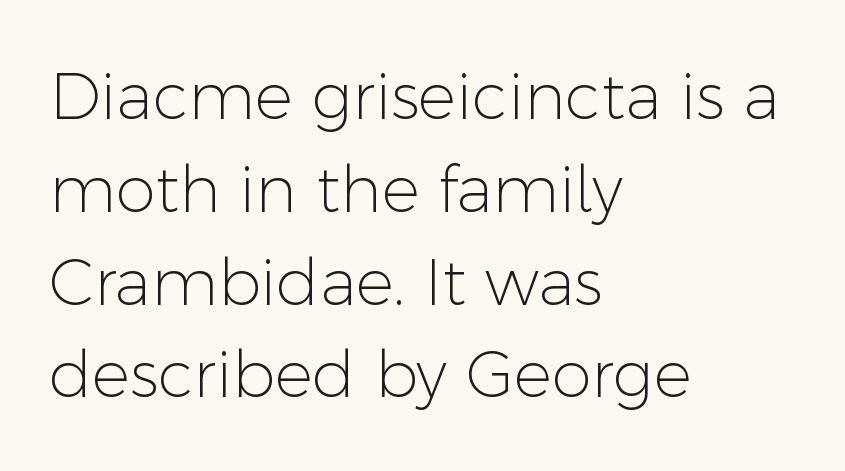
The image shows 64 px light sans-serif type, upright; set left-aligned, normal line spacing (1.45x), normal letter spacing, not underlined; low stroke contrast and a medium x-height.
